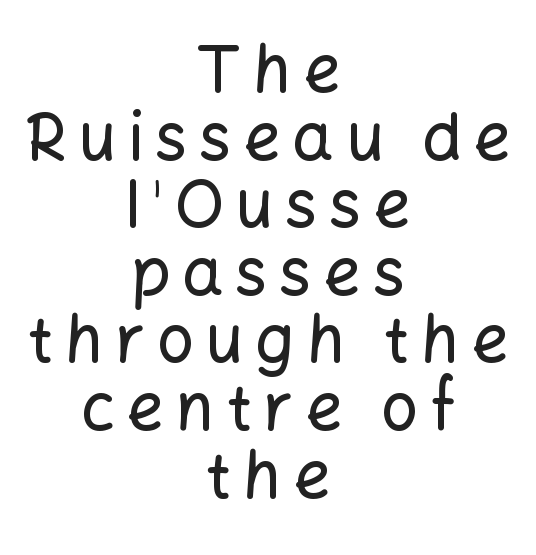
Q: Is the text italic (slanted)? A: No, it is upright.
Q: Is the typeface a serif or a sans-serif typeface? A: Sans-serif.
Q: Is the text underlined? A: No.
Q: How is the paragraph aligned? A: Centered.
Q: Is the spacing between lines tight, normal or loose? A: Tight.
Q: Width (condensed, normal, or wide)? A: Normal.
Q: Stroke contrast? A: Low.
Q: x-height? A: Medium.
Q: Monospaced? A: No.
